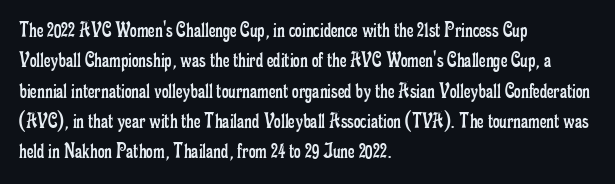
The image shows 23 px text type, upright; set left-aligned, normal line spacing (1.32x), normal letter spacing, not underlined.
